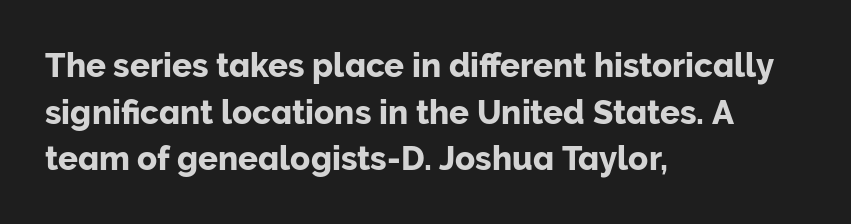
The image shows 33 px sans-serif type, upright; set left-aligned, normal line spacing (1.41x), normal letter spacing, not underlined; low stroke contrast and a medium x-height.
